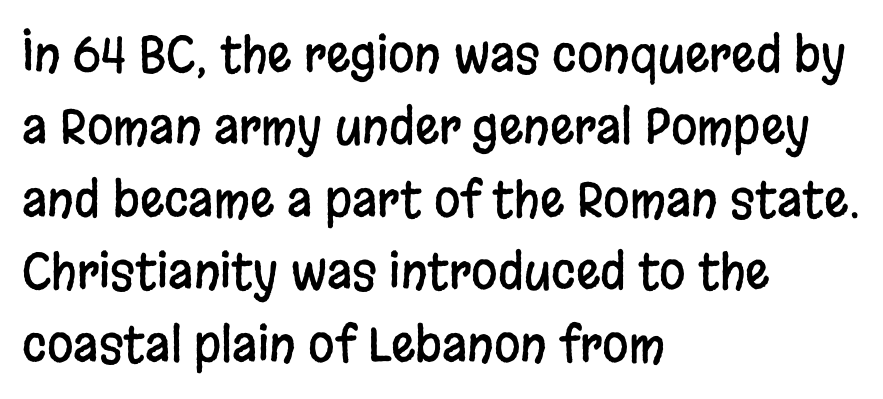
{"serif": "no", "italic": "no", "width": "condensed", "stroke_contrast": "low", "x_height": "large", "monospaced": "no", "underline": "no", "align": "left", "line_spacing": "normal", "line_spacing_ratio": 1.51, "letter_spacing": "normal", "letter_spacing_em": 0.0, "glyph_px": 48}
